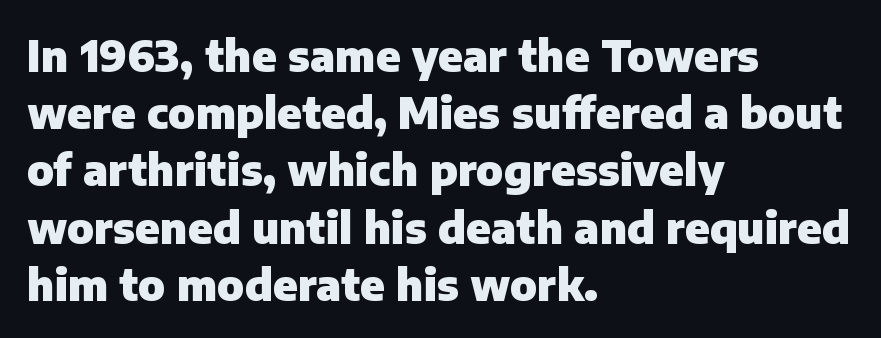
{"serif": "no", "italic": "no", "bold": "yes", "weight": "heavy", "width": "normal", "stroke_contrast": "low", "x_height": "medium", "monospaced": "no", "underline": "no", "align": "left", "line_spacing": "normal", "line_spacing_ratio": 1.33, "letter_spacing": "normal", "letter_spacing_em": 0.0, "glyph_px": 43}
